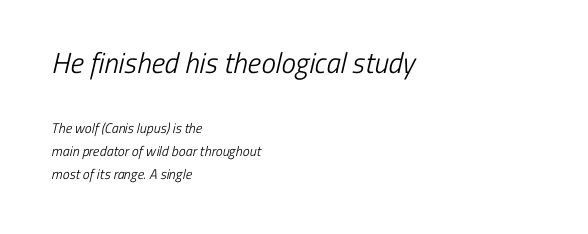
Q: Is the text bold? A: No.
Q: Is the typeface a serif or a sans-serif typeface? A: Sans-serif.
Q: Is the text underlined? A: No.
Q: How is the paragraph aligned? A: Left-aligned.
Q: Is the spacing between letters normal or unusually wide? A: Normal.
Q: Is the spacing between lines tight, normal or loose? A: Normal.
Q: Which block of text is set in a larger size, the first (top) or the second (bottom)? A: The first (top) one.
Q: Width (condensed, normal, or wide)? A: Condensed.
Q: Stroke contrast? A: Low.
Q: x-height? A: Medium.
Q: Monospaced? A: No.
